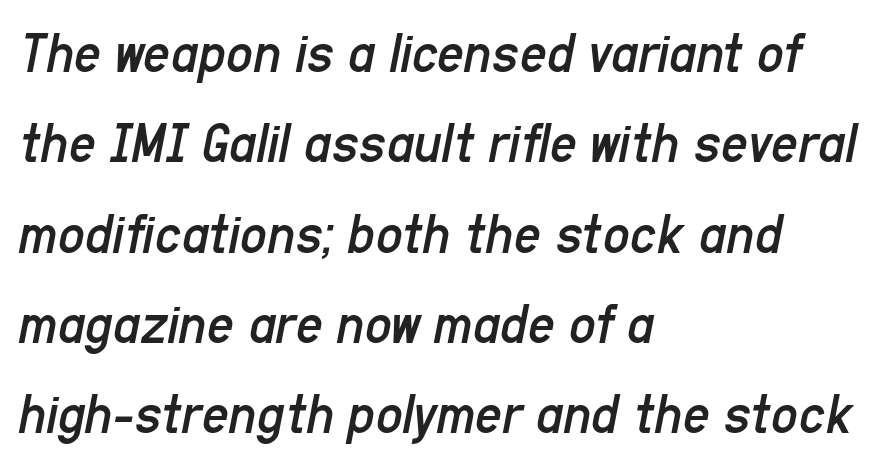
Caption: face not bold, strokes unweighted. Looks like regular typesetting: each glyph gets only the width it needs. The space directly below the letters is spotless. Spacing between characters is what you'd get straight out of the box.
